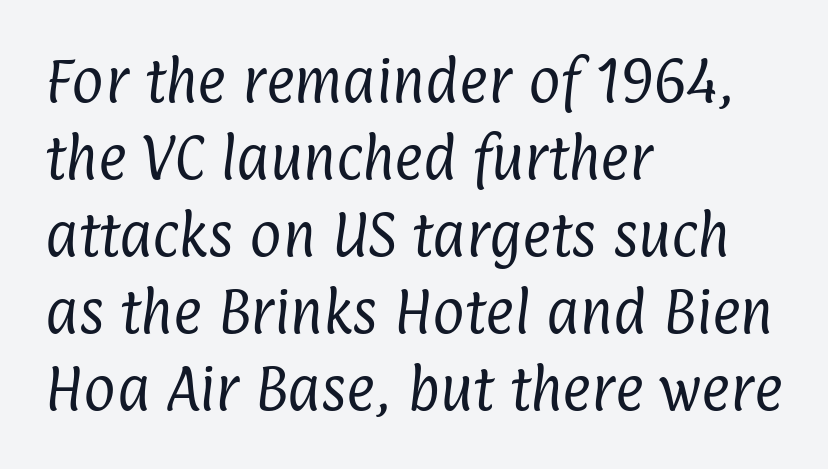
Typographically, this falls in the sans-serif category. This block has exactly the height ordinary leading produces. Words appear dense and cohesive because spacing is normal. These lines are set flush left with a ragged right edge.
